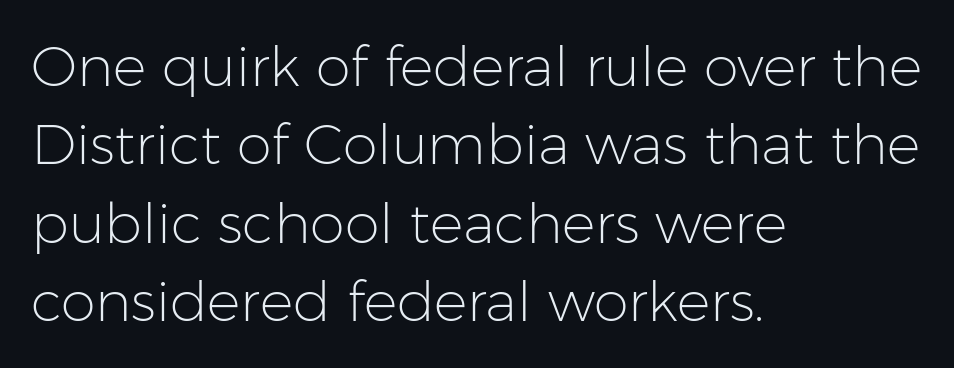
Q: Is the text bold? A: No.
Q: Is the text italic (slanted)? A: No, it is upright.
Q: Is the typeface a serif or a sans-serif typeface? A: Sans-serif.
Q: Is the text underlined? A: No.
Q: How is the paragraph aligned? A: Left-aligned.
Q: Is the spacing between letters normal or unusually wide? A: Normal.
Q: Is the spacing between lines tight, normal or loose? A: Normal.
Q: Width (condensed, normal, or wide)? A: Normal.
Q: Stroke contrast? A: Low.
Q: x-height? A: Medium.
Q: Monospaced? A: No.
